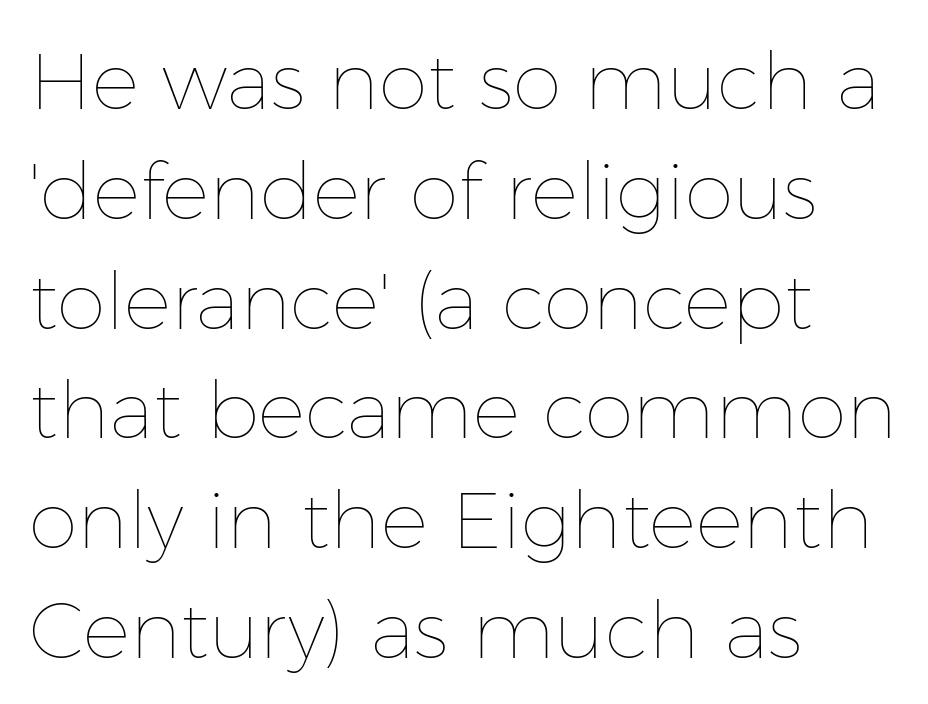
The image shows 79 px thin type, upright; set left-aligned, normal line spacing (1.39x), normal letter spacing, not underlined; low stroke contrast and a medium x-height.
